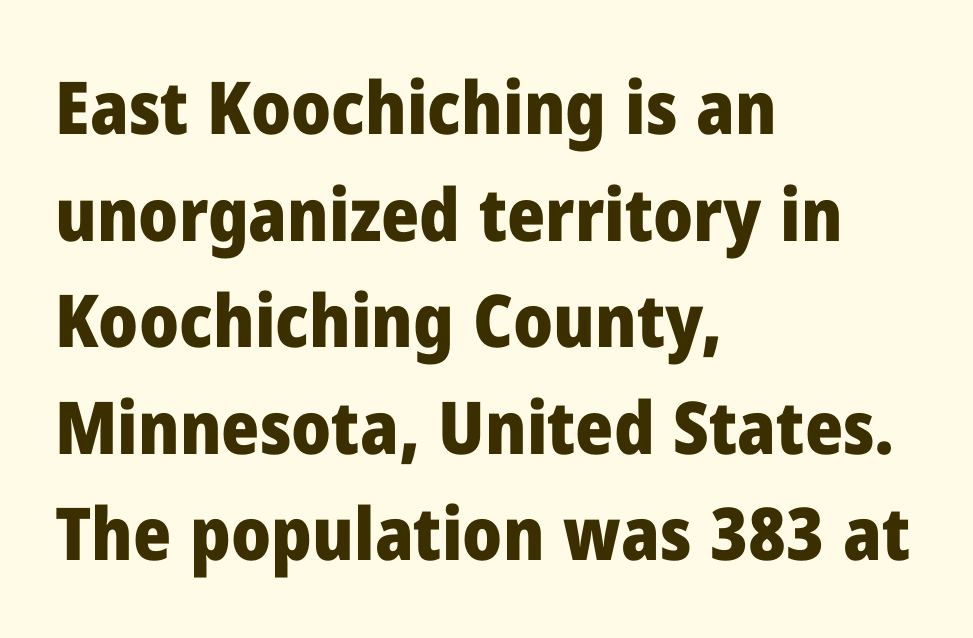
{"serif": "no", "italic": "no", "bold": "yes", "weight": "heavy", "width": "normal", "stroke_contrast": "low", "x_height": "medium", "monospaced": "no", "underline": "no", "align": "left", "line_spacing": "normal", "line_spacing_ratio": 1.46, "letter_spacing": "normal", "letter_spacing_em": 0.0, "glyph_px": 73}
